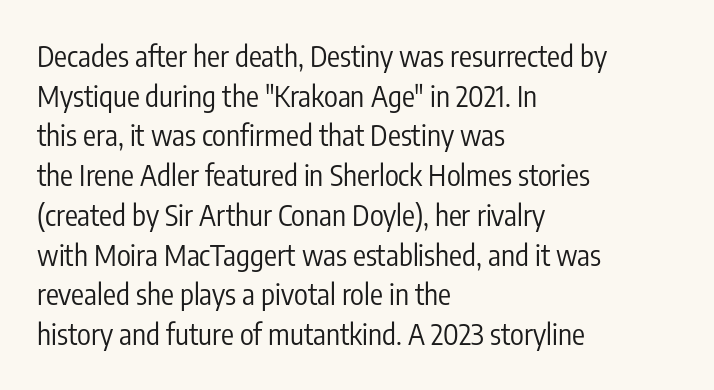
The image shows 29 px regular-weight, condensed sans-serif type, upright; set left-aligned, normal line spacing (1.37x), normal letter spacing, not underlined; low stroke contrast and a medium x-height.
